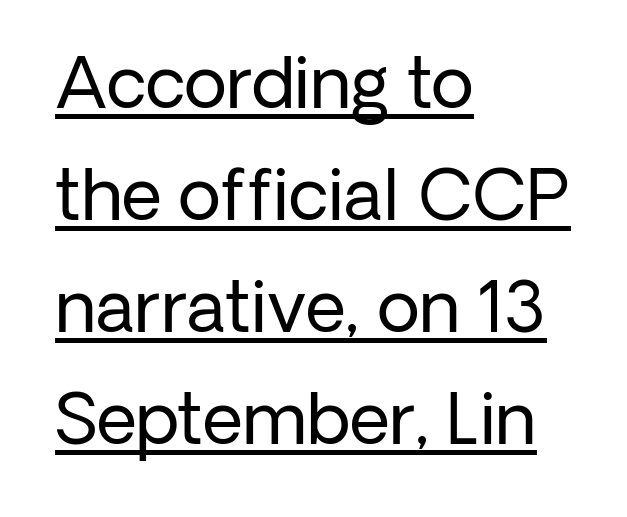
Q: Is the text bold? A: No.
Q: Is the text italic (slanted)? A: No, it is upright.
Q: Is the typeface a serif or a sans-serif typeface? A: Sans-serif.
Q: Is the text underlined? A: Yes.
Q: How is the paragraph aligned? A: Left-aligned.
Q: Is the spacing between letters normal or unusually wide? A: Normal.
Q: Is the spacing between lines tight, normal or loose? A: Normal.
Q: Width (condensed, normal, or wide)? A: Normal.
Q: Stroke contrast? A: Low.
Q: x-height? A: Medium.
Q: Monospaced? A: No.
